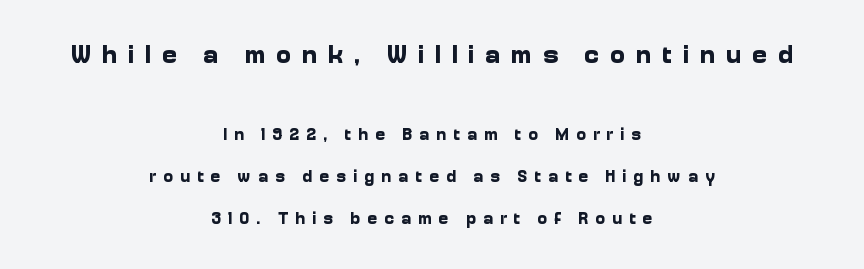
The image shows 26 px bold type, upright; set centered, loose line spacing (2.47x), unusually wide letter spacing (+0.4 em), not underlined; the first (top) block is 1.53x larger.
